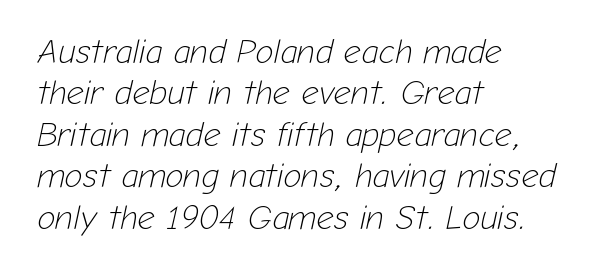
Q: Is the text bold? A: No.
Q: Is the text italic (slanted)? A: Yes, it leans right by about 12 degrees.
Q: Is the text underlined? A: No.
Q: How is the paragraph aligned? A: Left-aligned.
Q: Is the spacing between letters normal or unusually wide? A: Normal.
Q: Width (condensed, normal, or wide)? A: Normal.
Q: Stroke contrast? A: Low.
Q: x-height? A: Medium.
Q: Monospaced? A: No.
